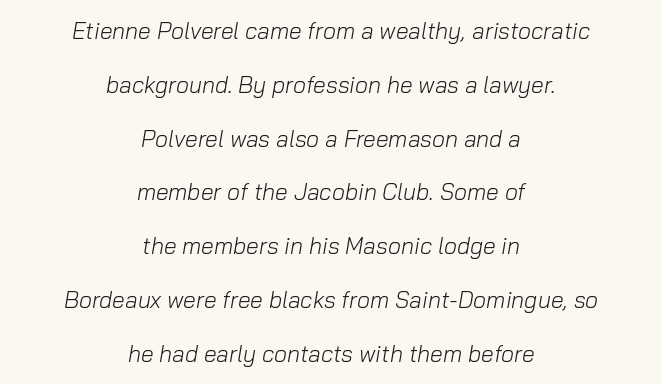
Q: Is the text bold? A: No.
Q: Is the text italic (slanted)? A: Yes, it leans right by about 10 degrees.
Q: Is the text underlined? A: No.
Q: How is the paragraph aligned? A: Centered.
Q: Is the spacing between letters normal or unusually wide? A: Normal.
Q: Is the spacing between lines tight, normal or loose? A: Loose.
